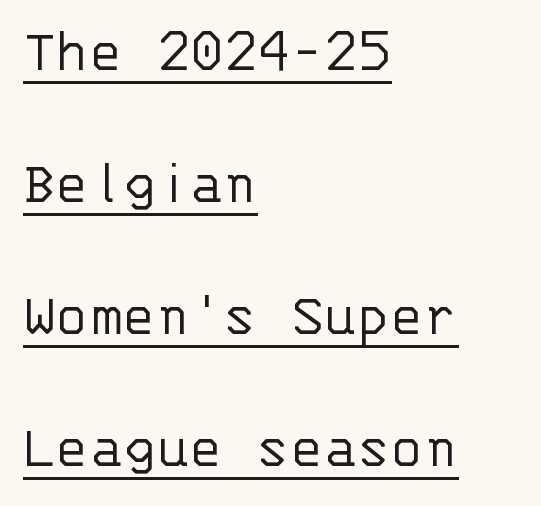
{"serif": "no", "italic": "no", "bold": "no", "weight": "light", "width": "normal", "stroke_contrast": "low", "x_height": "large", "monospaced": "yes", "underline": "yes", "align": "left", "line_spacing": "loose", "line_spacing_ratio": 2.13, "letter_spacing": "normal", "letter_spacing_em": 0.0, "glyph_px": 62}
